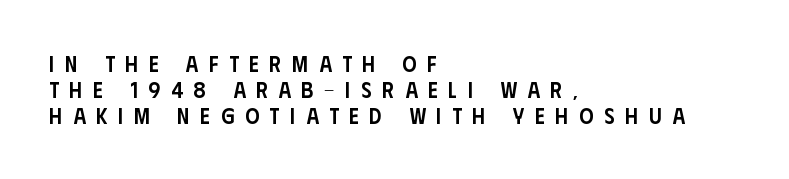
Q: Is the text bold? A: Semi-bold.
Q: Is the text italic (slanted)? A: No, it is upright.
Q: Is the text underlined? A: No.
Q: How is the paragraph aligned? A: Left-aligned.
Q: Is the spacing between letters normal or unusually wide? A: Unusually wide.
